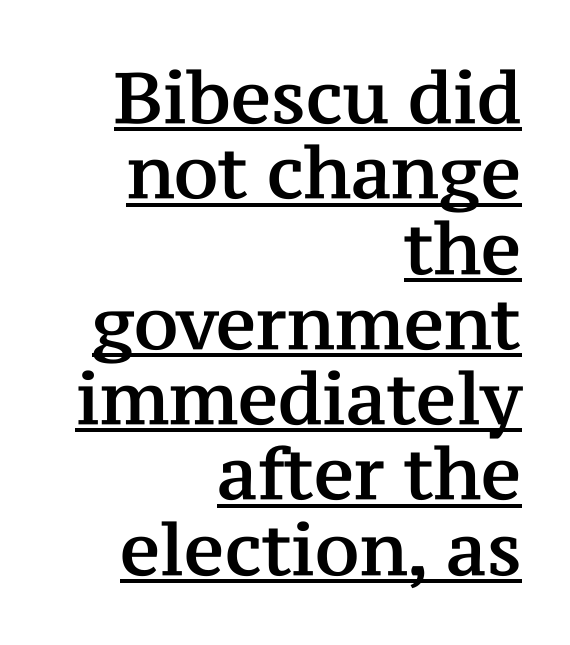
{"serif": "yes", "italic": "no", "width": "normal", "stroke_contrast": "medium", "x_height": "medium", "monospaced": "no", "underline": "yes", "align": "right", "line_spacing": "tight", "line_spacing_ratio": 1.06, "letter_spacing": "normal", "letter_spacing_em": 0.0, "glyph_px": 71}
